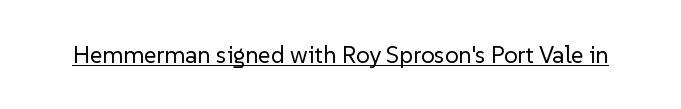
The image shows 24 px text type, upright; set normal letter spacing, underlined.
